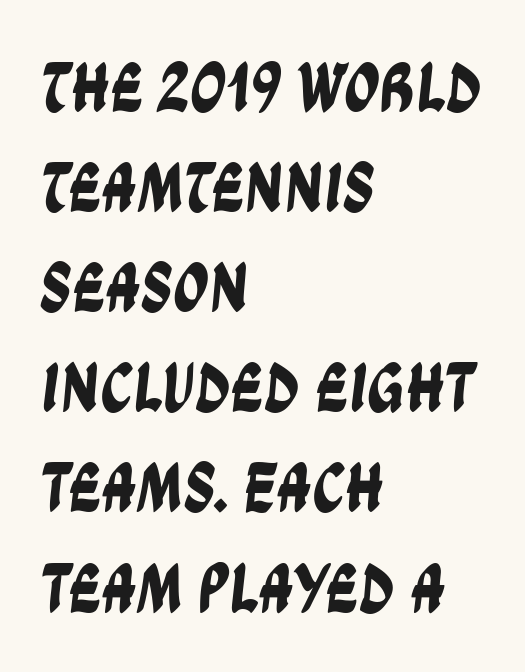
Q: Is the typeface a serif or a sans-serif typeface? A: Sans-serif.
Q: Is the text underlined? A: No.
Q: How is the paragraph aligned? A: Left-aligned.
Q: Is the spacing between letters normal or unusually wide? A: Normal.
Q: Is the spacing between lines tight, normal or loose? A: Normal.
Q: Width (condensed, normal, or wide)? A: Condensed.
Q: Stroke contrast? A: Low.
Q: x-height? A: Large.
Q: Monospaced? A: No.
